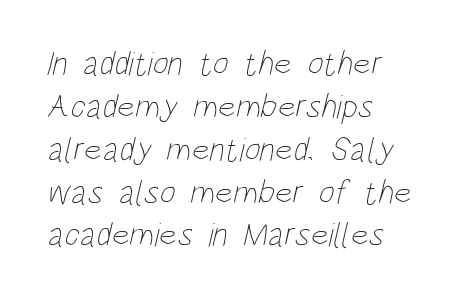
Casual observation: everything's shoved over to the left. Is there much room between lines? A standard amount, neither cramped nor airy. The typeface has the unassuming heft of standard copy or less. You could call the tracking neutral — neither tight nor loose. Is this a fixed-width face? No — the glyphs have proportional, varying widths.
